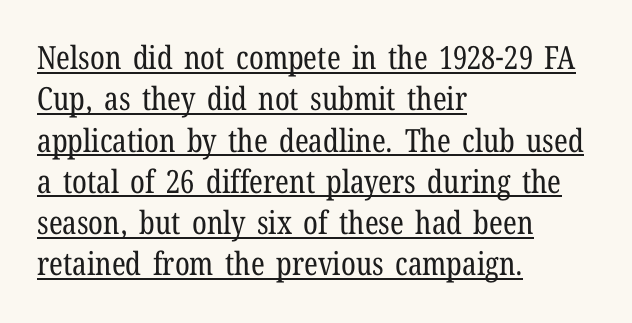
The image shows 32 px regular-weight, condensed serif type, upright; set left-aligned, normal line spacing (1.29x), normal letter spacing, underlined; low stroke contrast and a medium x-height.
